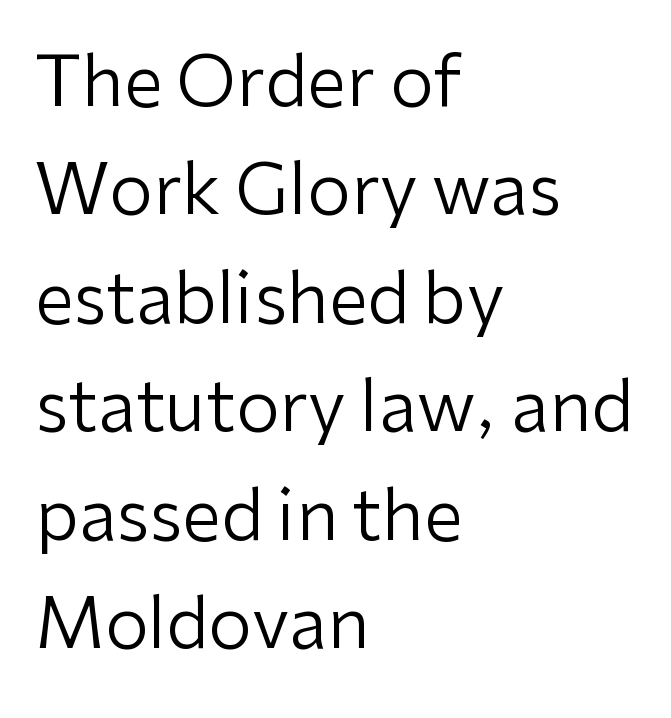
Is there much room between lines? A standard amount, neither cramped nor airy. The characters display no serif detailing; their extremities are plain. Layout note: lines flush left. Clear beneath every line of the passage. The line texture is even and compact thanks to regular tracking. Stems here are at most as thick as an everyday book face.
